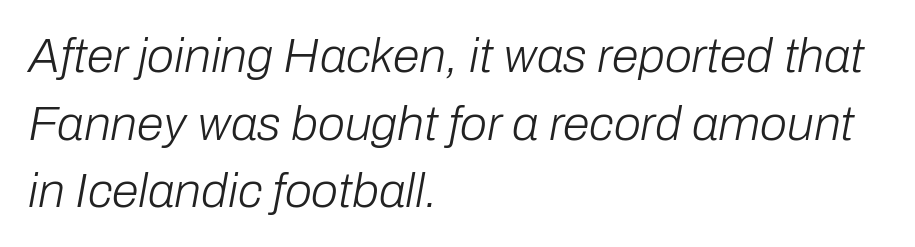
Successive baselines arrive at the customary interval. You could not count columns in this text — the font is proportionally spaced. Clear beneath every line of the passage. Typeset ragged right — the left edge is the straight one.
